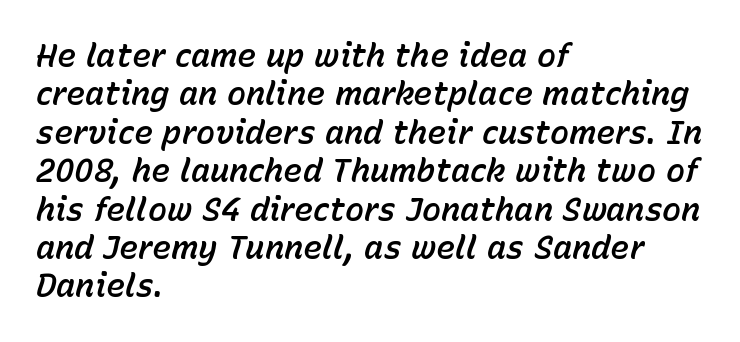
{"italic": "yes", "lean": "right", "slant_degrees": 15, "width": "normal", "stroke_contrast": "low", "x_height": "medium", "monospaced": "no", "underline": "no", "align": "left", "line_spacing_ratio": 1.2, "letter_spacing": "normal", "letter_spacing_em": 0.0, "glyph_px": 32}
